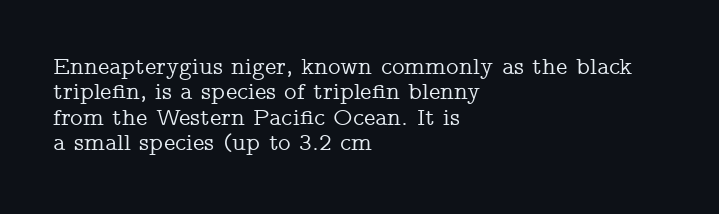
{"italic": "no", "underline": "no", "align": "left", "line_spacing": "tight", "line_spacing_ratio": 1.06, "letter_spacing": "normal", "letter_spacing_em": 0.0, "glyph_px": 24}
